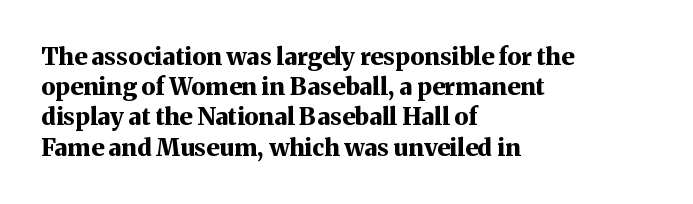
{"italic": "no", "bold": "yes", "underline": "no", "align": "left", "line_spacing": "normal", "line_spacing_ratio": 1.26, "letter_spacing": "normal", "letter_spacing_em": 0.0, "glyph_px": 24}
